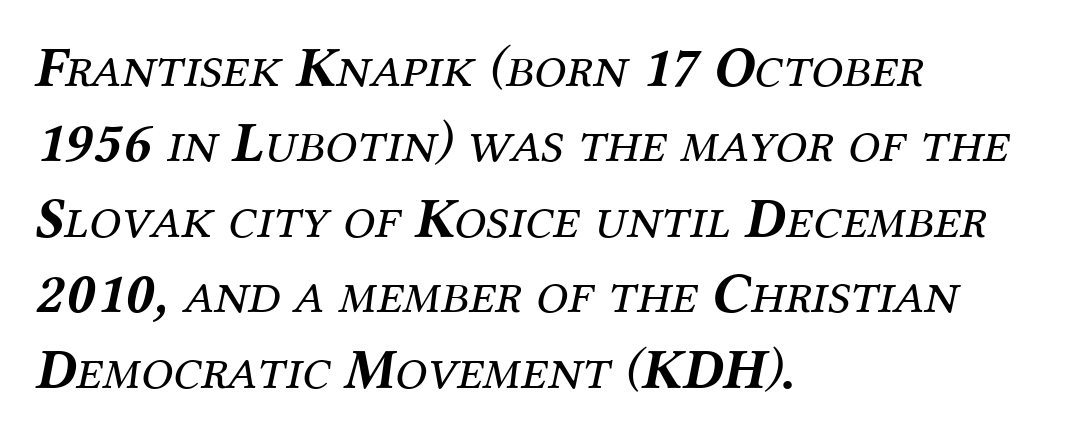
{"serif": "yes", "italic": "yes", "lean": "right", "slant_degrees": 12, "bold": "no", "weight": "regular", "width": "normal", "stroke_contrast": "medium", "x_height": "medium", "monospaced": "no", "underline": "no", "align": "left", "line_spacing": "normal", "line_spacing_ratio": 1.3, "letter_spacing": "normal", "letter_spacing_em": 0.0, "glyph_px": 58}
